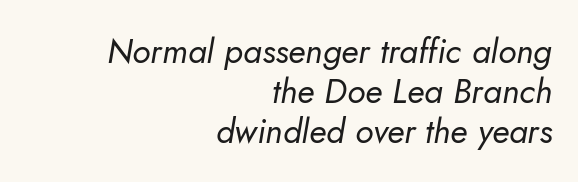
The image shows 34 px regular-weight type, italic (leaning right); set right-aligned, line spacing 1.17x, normal letter spacing, not underlined; low stroke contrast and a small x-height.
